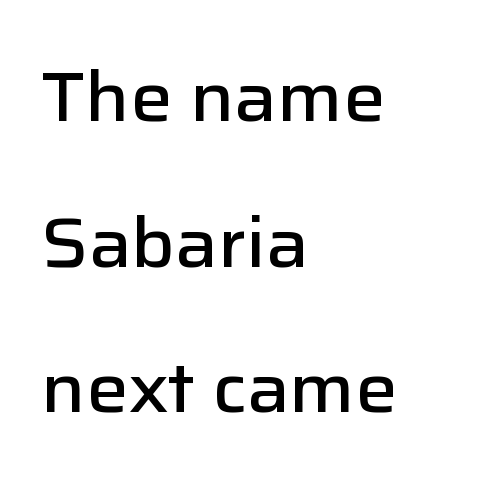
The image shows 70 px semibold sans-serif type, upright; set left-aligned, loose line spacing (2.08x), normal letter spacing, not underlined; low stroke contrast and a medium x-height.
